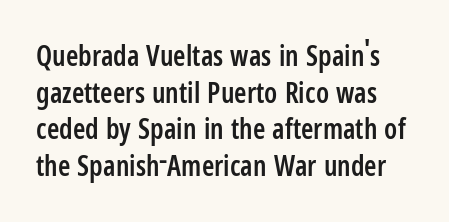
The image shows 28 px semibold, condensed sans-serif type, upright; set normal line spacing (1.31x), normal letter spacing, not underlined; low stroke contrast and a medium x-height.
